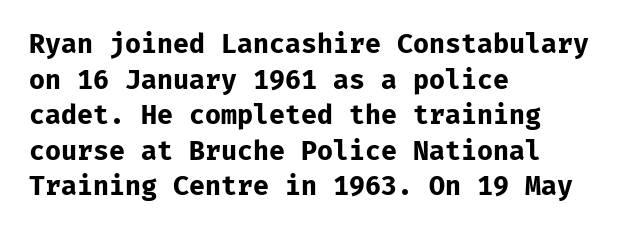
Q: Is the text bold? A: Yes.
Q: Is the text italic (slanted)? A: No, it is upright.
Q: Is the text underlined? A: No.
Q: How is the paragraph aligned? A: Left-aligned.
Q: Is the spacing between letters normal or unusually wide? A: Normal.
Q: Is the spacing between lines tight, normal or loose? A: Normal.
